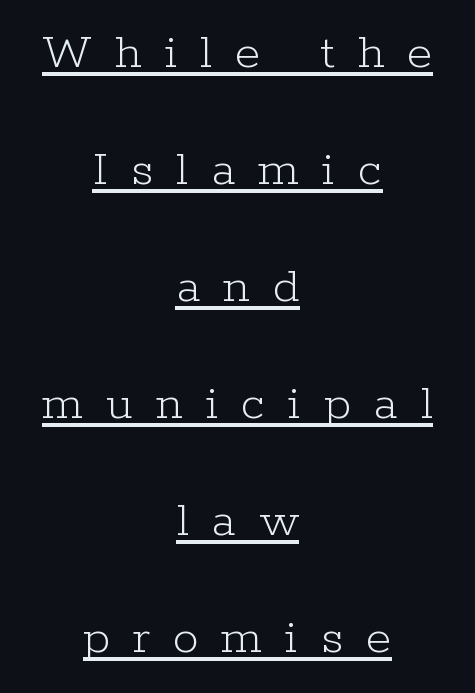
The image shows 52 px light serif type, upright; set centered, loose line spacing (2.25x), unusually wide letter spacing (+0.44 em), underlined; low stroke contrast and a medium x-height.
